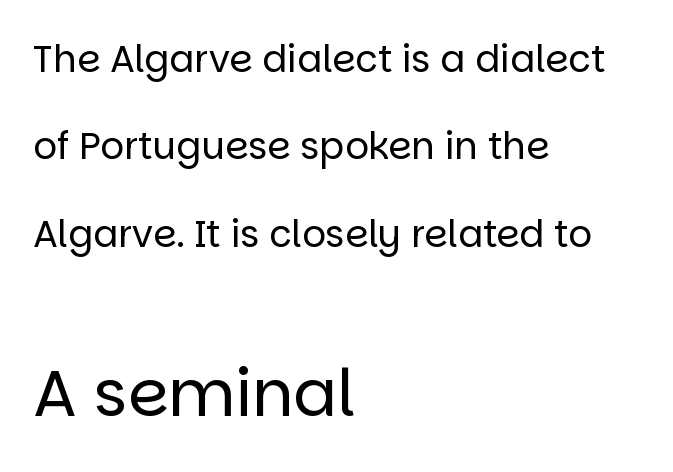
Q: Is the text bold? A: No.
Q: Is the text italic (slanted)? A: No, it is upright.
Q: Is the typeface a serif or a sans-serif typeface? A: Sans-serif.
Q: Is the text underlined? A: No.
Q: How is the paragraph aligned? A: Left-aligned.
Q: Is the spacing between letters normal or unusually wide? A: Normal.
Q: Is the spacing between lines tight, normal or loose? A: Loose.
Q: Which block of text is set in a larger size, the first (top) or the second (bottom)? A: The second (bottom) one.
Q: Width (condensed, normal, or wide)? A: Normal.
Q: Stroke contrast? A: Low.
Q: x-height? A: Large.
Q: Monospaced? A: No.
